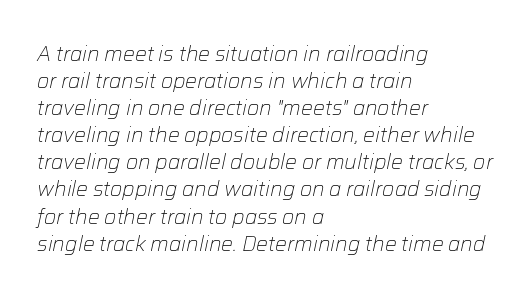
Students, note that the glyphs here touch the page at normal intervals. Reading down the block, your eye returns to a fixed left position each line. How would I describe the line gaps? Plain and ordinary. The specimen reads as italic at a glance. No extra ink here — the face is not bold. This rendering features lettering with no underline.
